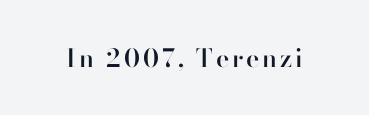
{"italic": "no", "bold": "semi", "underline": "no", "glyph_px": 25}
